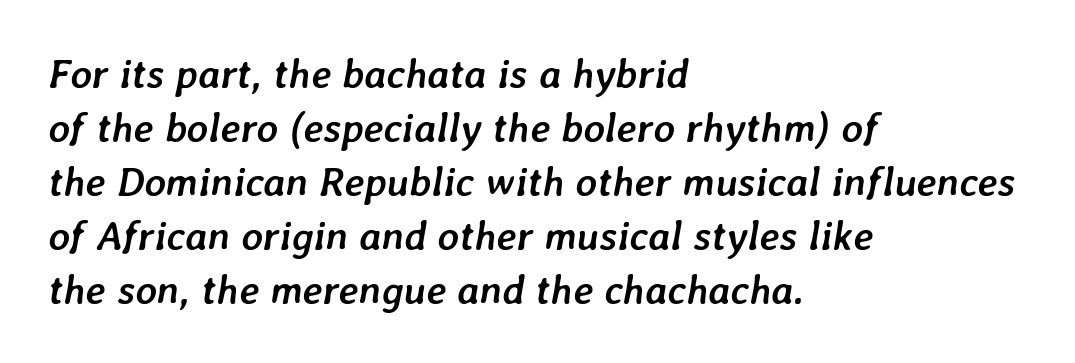
The image shows 41 px semibold type, italic (leaning right); set left-aligned, normal line spacing (1.32x), normal letter spacing, not underlined; low stroke contrast and a medium x-height.
